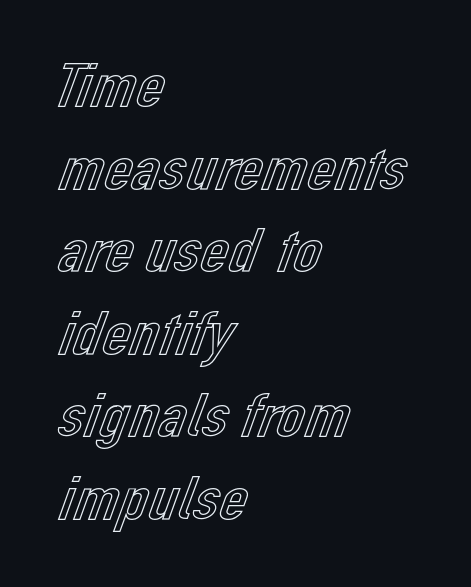
Q: Is the text italic (slanted)? A: Yes.
Q: Is the text underlined? A: No.
Q: How is the paragraph aligned? A: Left-aligned.
Q: Is the spacing between letters normal or unusually wide? A: Normal.
Q: Is the spacing between lines tight, normal or loose? A: Normal.
Q: Width (condensed, normal, or wide)? A: Normal.
Q: x-height? A: Medium.
Q: Monospaced? A: No.
